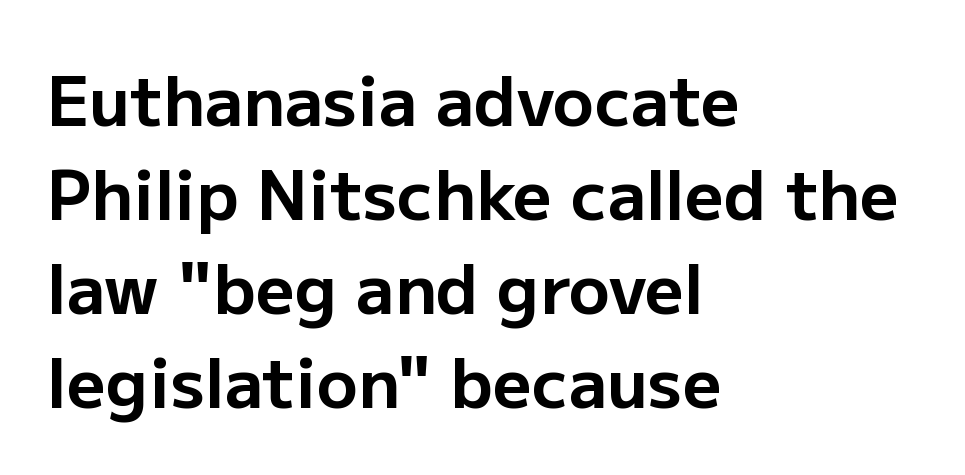
Q: Is the text bold? A: Yes.
Q: Is the text italic (slanted)? A: No, it is upright.
Q: Is the typeface a serif or a sans-serif typeface? A: Sans-serif.
Q: Is the text underlined? A: No.
Q: How is the paragraph aligned? A: Left-aligned.
Q: Is the spacing between letters normal or unusually wide? A: Normal.
Q: Is the spacing between lines tight, normal or loose? A: Normal.
Q: Width (condensed, normal, or wide)? A: Normal.
Q: Stroke contrast? A: Low.
Q: x-height? A: Medium.
Q: Monospaced? A: No.
